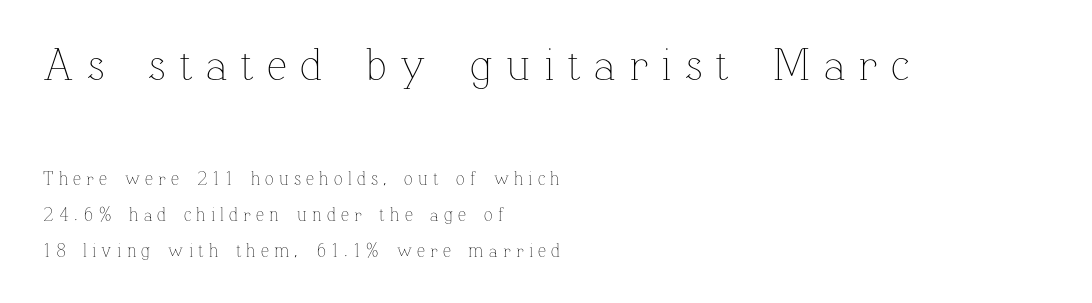
Q: Is the text bold? A: No.
Q: Is the text italic (slanted)? A: No, it is upright.
Q: Is the text underlined? A: No.
Q: How is the paragraph aligned? A: Left-aligned.
Q: Is the spacing between letters normal or unusually wide? A: Unusually wide.
Q: Is the spacing between lines tight, normal or loose? A: Loose.
Q: Which block of text is set in a larger size, the first (top) or the second (bottom)? A: The first (top) one.
Q: Width (condensed, normal, or wide)? A: Normal.
Q: Stroke contrast? A: Low.
Q: x-height? A: Medium.
Q: Monospaced? A: No.
